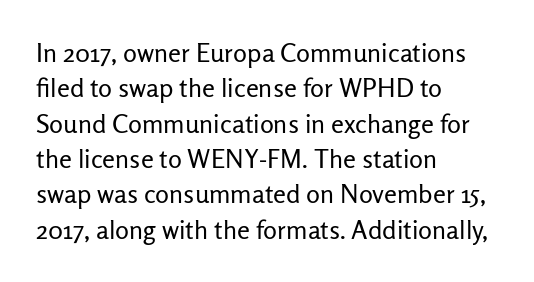
Vertically, the passage feels balanced, rows spaced as you'd expect. No italicization has been applied; the sample stays upright. A bare baseline throughout the passage. Think standard paragraph weight, or any step lighter than that.
